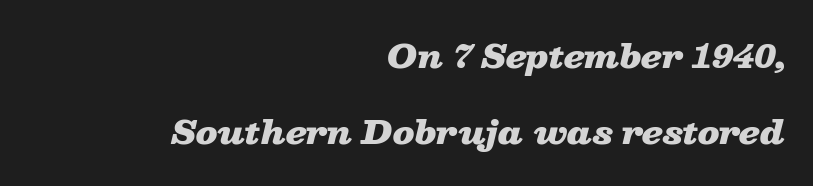
{"italic": "yes", "lean": "right", "slant_degrees": 13, "bold": "yes", "weight": "heavy", "width": "wide", "stroke_contrast": "low", "x_height": "medium", "monospaced": "no", "underline": "no", "align": "right", "line_spacing": "loose", "line_spacing_ratio": 2.36, "letter_spacing": "normal", "letter_spacing_em": 0.0, "glyph_px": 32}
